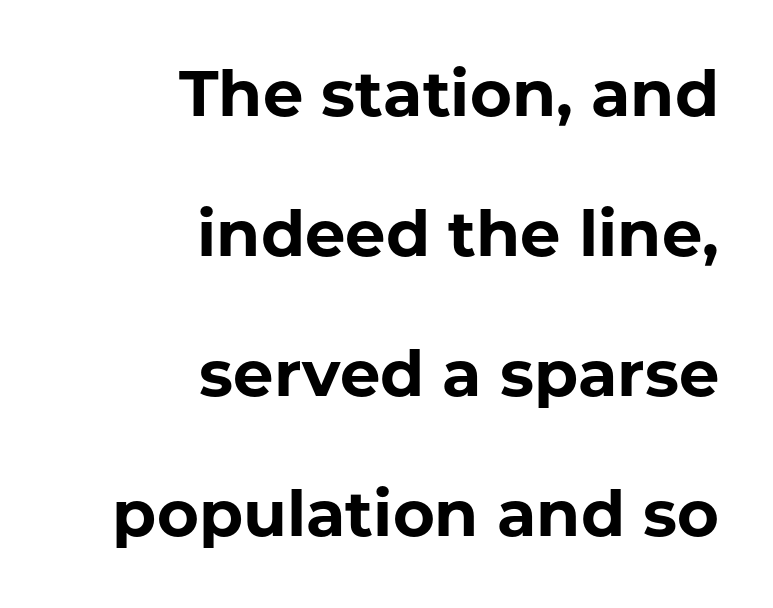
Compared with typical paragraphs, the rows here are farther apart. The letterforms sit shoulder to shoulder at normal distance. Descenders hang freely into open space. Nothing sits at the stroke ends, so this counts as sans-serif. This sample is right-justified, so line beginnings fall wherever the words allow. The letters advance in unequal steps, a hallmark of proportional type.
